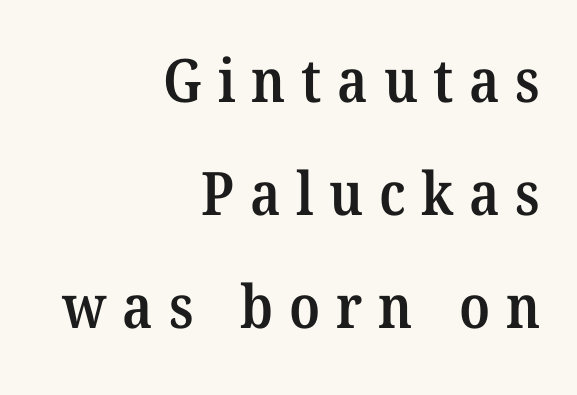
{"serif": "yes", "bold": "semi", "weight": "semibold", "width": "normal", "stroke_contrast": "medium", "x_height": "medium", "monospaced": "no", "underline": "no", "align": "right", "line_spacing_ratio": 1.88, "letter_spacing": "wide", "letter_spacing_em": 0.26, "glyph_px": 60}
